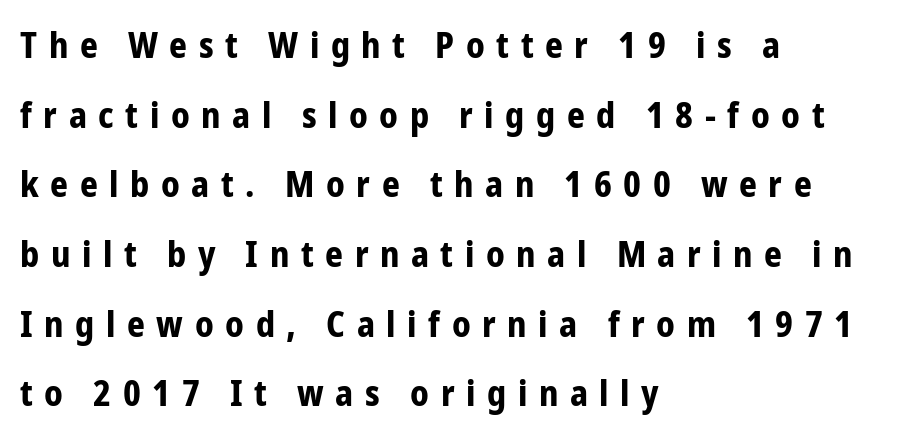
The passage shown is emphatically bold. Do the characters align in a grid? No, the font is proportional. Characters remain perfectly vertical along every line. Whoever set this chose breathing room over compactness in the vertical rhythm. Type without underlining.
